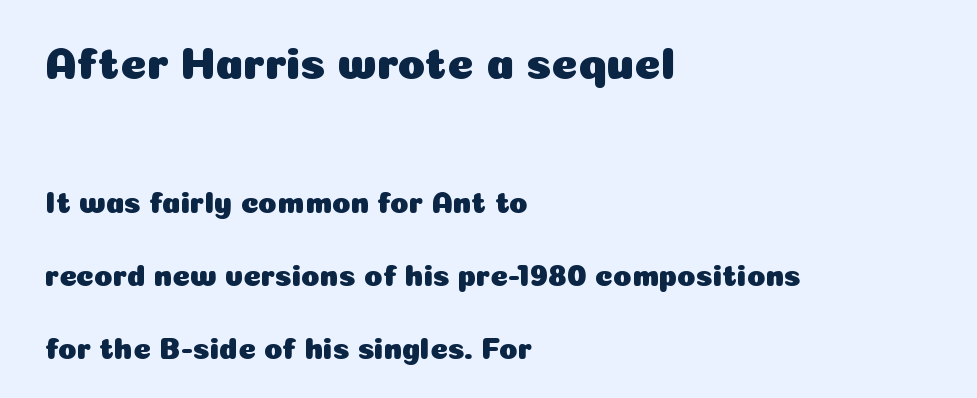
{"serif": "no", "italic": "no", "width": "normal", "stroke_contrast": "low", "x_height": "medium", "monospaced": "no", "underline": "no", "align": "left", "line_spacing": "loose", "line_spacing_ratio": 2.43, "letter_spacing": "normal", "letter_spacing_em": 0.0, "larger_block": "first", "size_ratio": 1.5, "glyph_px": 45}
